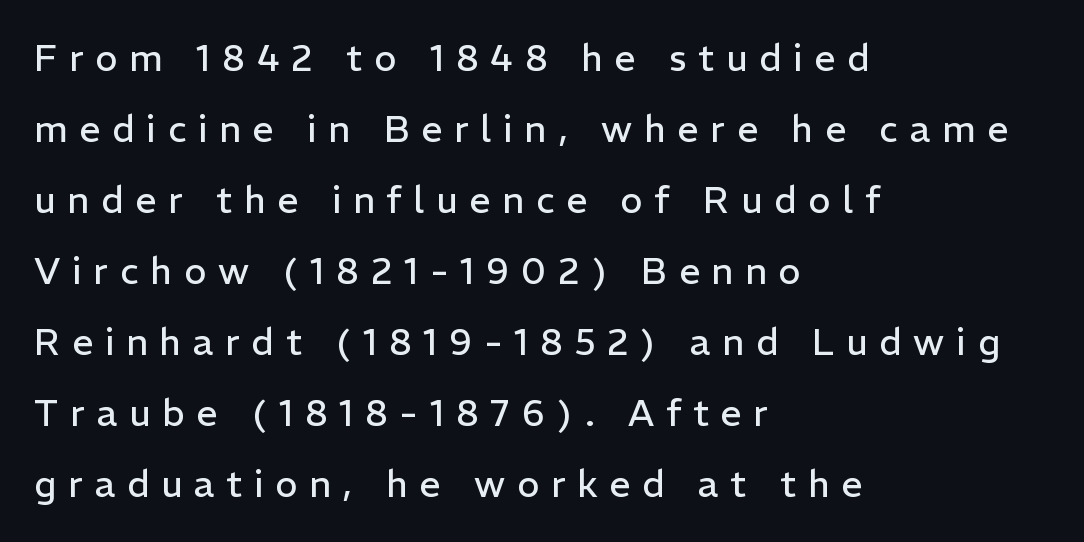
Q: Is the text bold? A: No.
Q: Is the text italic (slanted)? A: No, it is upright.
Q: Is the typeface a serif or a sans-serif typeface? A: Sans-serif.
Q: Is the text underlined? A: No.
Q: How is the paragraph aligned? A: Left-aligned.
Q: Is the spacing between letters normal or unusually wide? A: Unusually wide.
Q: Is the spacing between lines tight, normal or loose? A: Loose.
Q: Width (condensed, normal, or wide)? A: Normal.
Q: Stroke contrast? A: Low.
Q: x-height? A: Medium.
Q: Monospaced? A: No.
